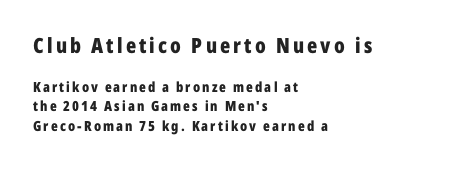
{"italic": "no", "bold": "yes", "underline": "no", "align": "left", "line_spacing": "normal", "line_spacing_ratio": 1.39, "larger_block": "first", "size_ratio": 1.5, "glyph_px": 21}
